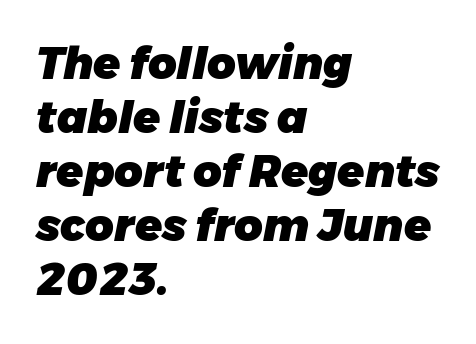
{"italic": "yes", "lean": "right", "slant_degrees": 11, "bold": "yes", "weight": "heavy", "width": "normal", "stroke_contrast": "low", "x_height": "medium", "monospaced": "no", "underline": "no", "align": "left", "line_spacing_ratio": 1.23, "letter_spacing": "normal", "letter_spacing_em": 0.0, "glyph_px": 44}
